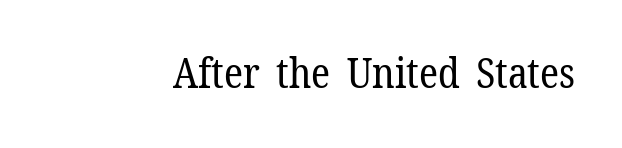
Q: Is the text bold? A: No.
Q: Is the text italic (slanted)? A: No, it is upright.
Q: Is the typeface a serif or a sans-serif typeface? A: Serif.
Q: Is the text underlined? A: No.
Q: Is the spacing between letters normal or unusually wide? A: Normal.
Q: Width (condensed, normal, or wide)? A: Normal.
Q: Stroke contrast? A: Low.
Q: x-height? A: Medium.
Q: Monospaced? A: No.
